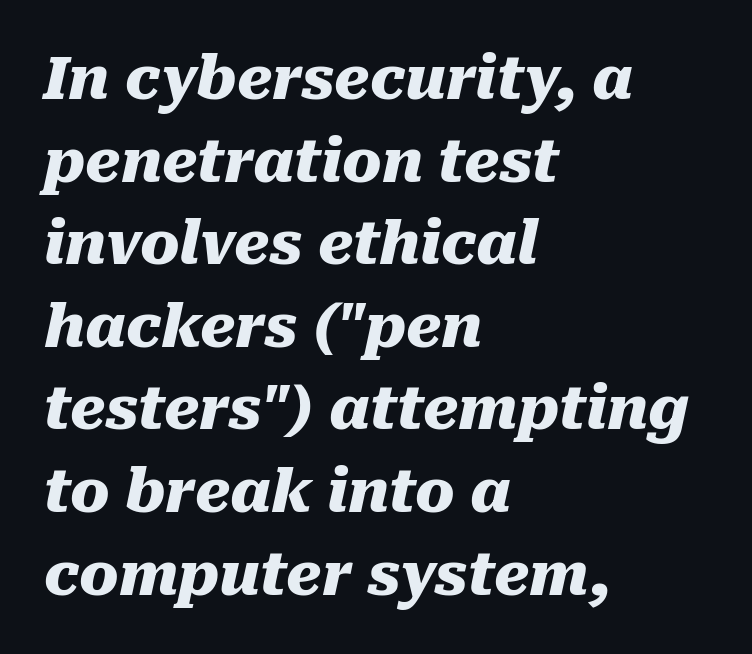
Q: Is the text bold? A: Yes.
Q: Is the text italic (slanted)? A: Yes, it leans right by about 10 degrees.
Q: Is the text underlined? A: No.
Q: How is the paragraph aligned? A: Left-aligned.
Q: Is the spacing between letters normal or unusually wide? A: Normal.
Q: Is the spacing between lines tight, normal or loose? A: Normal.
Q: Width (condensed, normal, or wide)? A: Normal.
Q: Stroke contrast? A: Medium.
Q: x-height? A: Medium.
Q: Monospaced? A: No.
